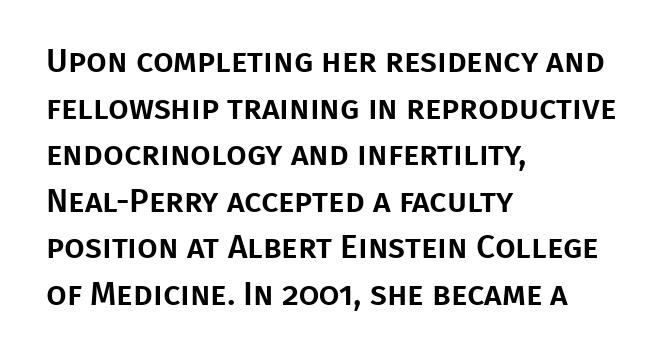
The image shows 33 px sans-serif type, upright; set left-aligned, normal line spacing (1.41x), normal letter spacing, not underlined; low stroke contrast and a large x-height.
